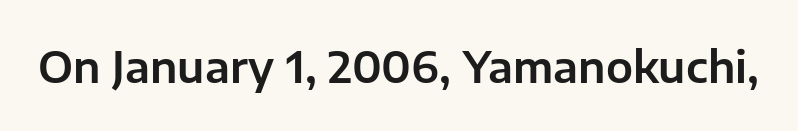
Q: Is the text italic (slanted)? A: No, it is upright.
Q: Is the typeface a serif or a sans-serif typeface? A: Sans-serif.
Q: Is the text underlined? A: No.
Q: Is the spacing between letters normal or unusually wide? A: Normal.
Q: Width (condensed, normal, or wide)? A: Normal.
Q: Stroke contrast? A: Low.
Q: x-height? A: Medium.
Q: Monospaced? A: No.
